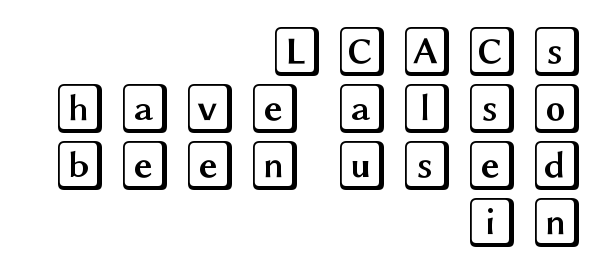
Q: Is the text italic (slanted)? A: No, it is upright.
Q: Is the text underlined? A: No.
Q: How is the paragraph aligned? A: Right-aligned.
Q: Is the spacing between letters normal or unusually wide? A: Unusually wide.
Q: Is the spacing between lines tight, normal or loose? A: Tight.
Q: Width (condensed, normal, or wide)? A: Wide.
Q: x-height? A: Large.
